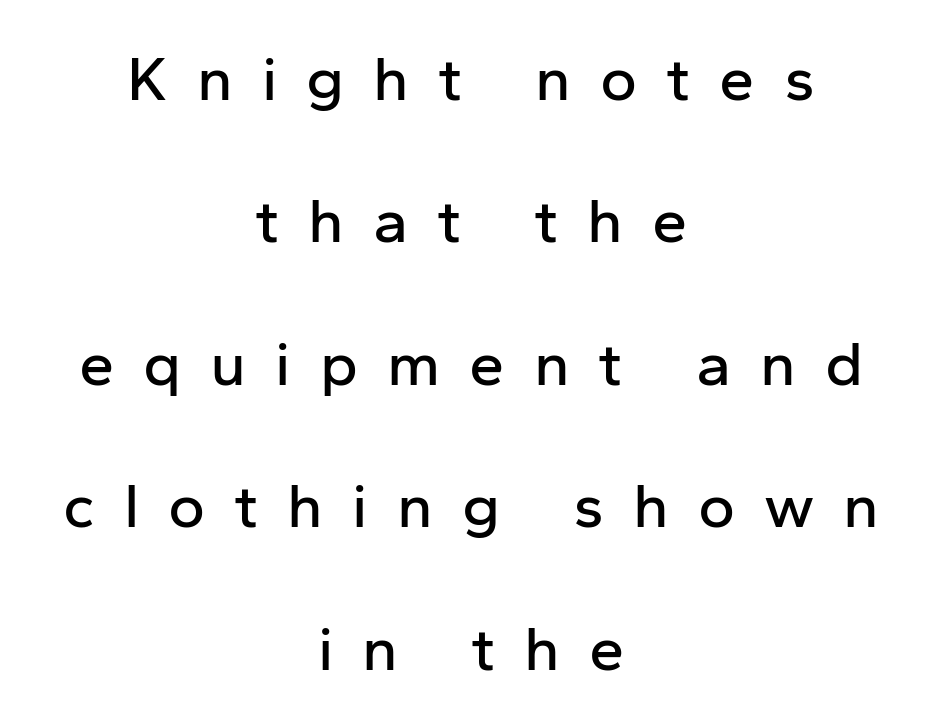
The image shows 63 px sans-serif type, upright; set centered, loose line spacing (2.26x), unusually wide letter spacing (+0.46 em), not underlined; low stroke contrast and a medium x-height.
